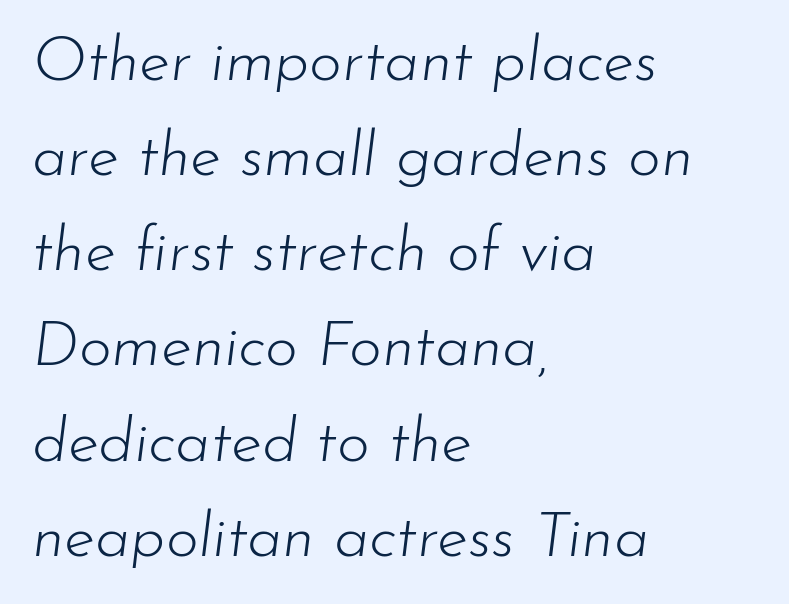
The image shows 63 px light type, italic (leaning right); set left-aligned, normal line spacing (1.51x), normal letter spacing, not underlined; low stroke contrast and a small x-height.
